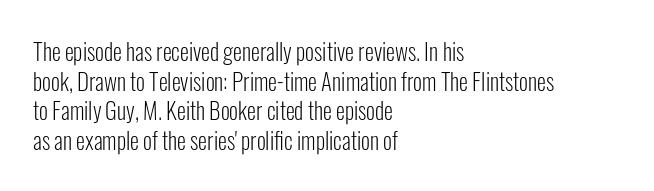
{"italic": "no", "bold": "no", "underline": "no", "align": "left", "line_spacing": "normal", "line_spacing_ratio": 1.29, "letter_spacing": "normal", "letter_spacing_em": 0.0, "glyph_px": 23}
